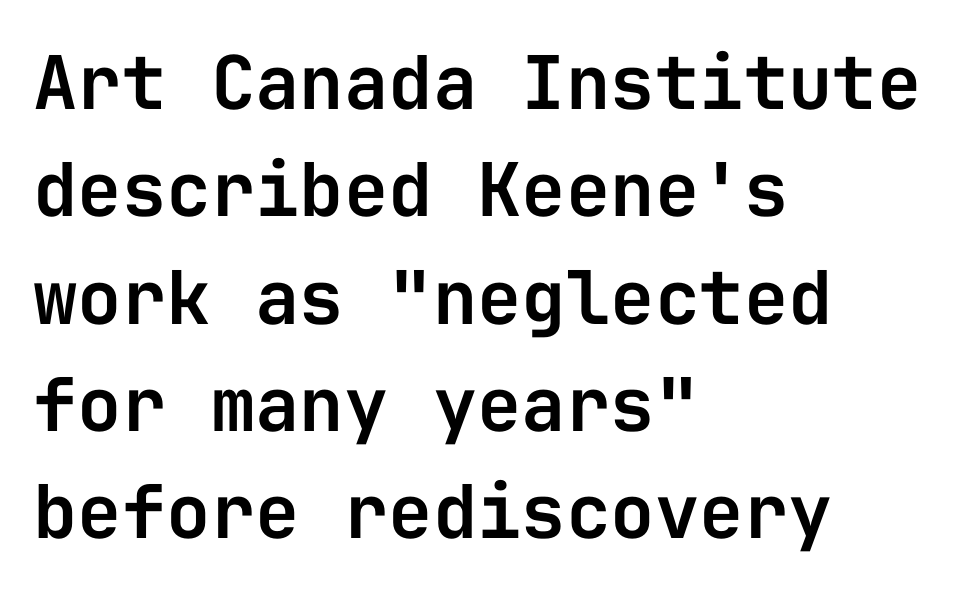
{"serif": "no", "italic": "no", "width": "normal", "stroke_contrast": "low", "x_height": "medium", "monospaced": "yes", "underline": "no", "align": "left", "line_spacing": "normal", "line_spacing_ratio": 1.45, "letter_spacing": "normal", "letter_spacing_em": 0.0, "glyph_px": 74}
